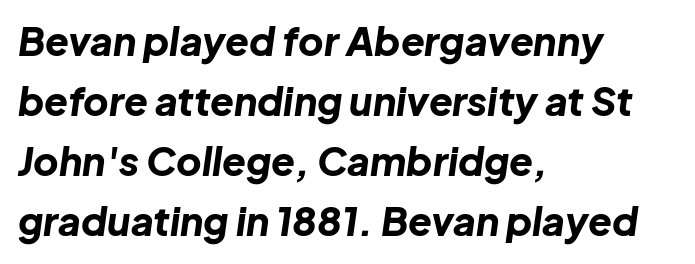
The image shows 39 px bold type, italic (leaning right); set left-aligned, normal line spacing (1.54x), normal letter spacing, not underlined; low stroke contrast and a medium x-height.
